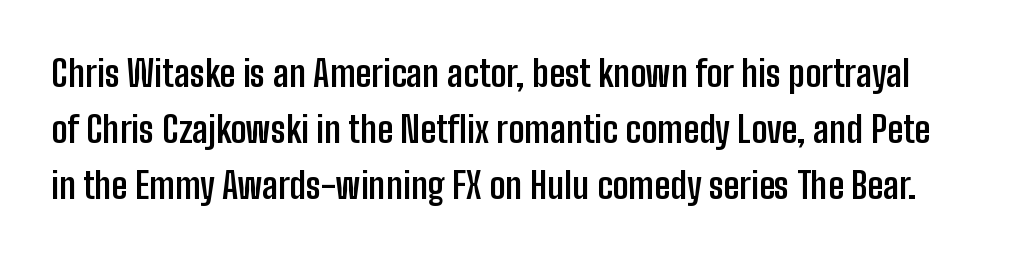
{"serif": "no", "italic": "no", "bold": "yes", "weight": "semibold", "width": "condensed", "stroke_contrast": "low", "x_height": "medium", "monospaced": "no", "underline": "no", "line_spacing": "normal", "line_spacing_ratio": 1.56, "letter_spacing": "normal", "letter_spacing_em": 0.0, "glyph_px": 36}
